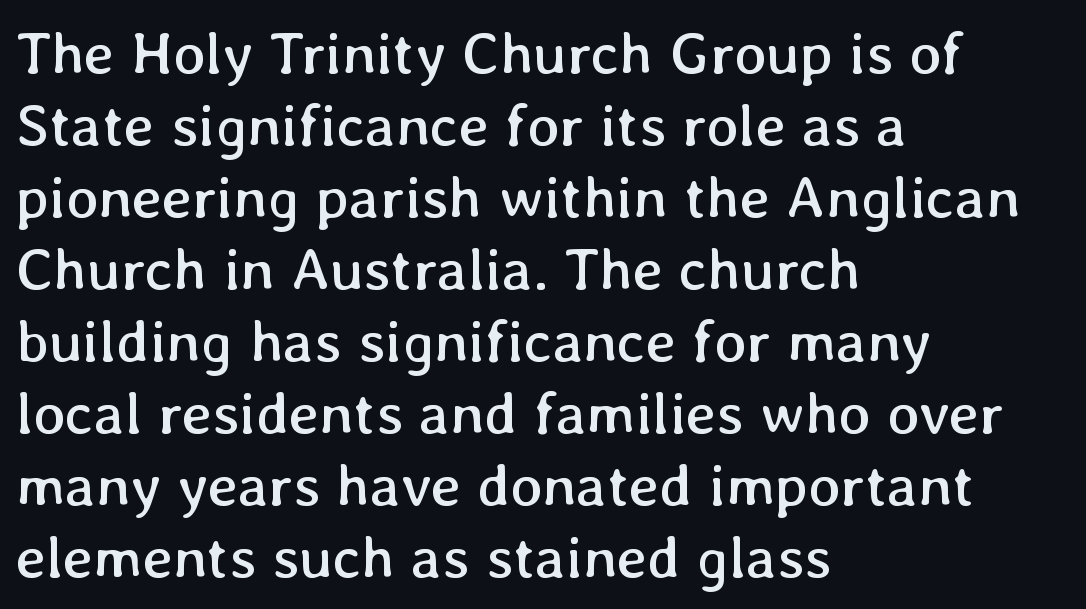
{"italic": "no", "bold": "no", "weight": "regular", "width": "normal", "stroke_contrast": "low", "x_height": "medium", "monospaced": "no", "underline": "no", "align": "left", "line_spacing_ratio": 1.2, "letter_spacing": "normal", "letter_spacing_em": 0.0, "glyph_px": 60}
